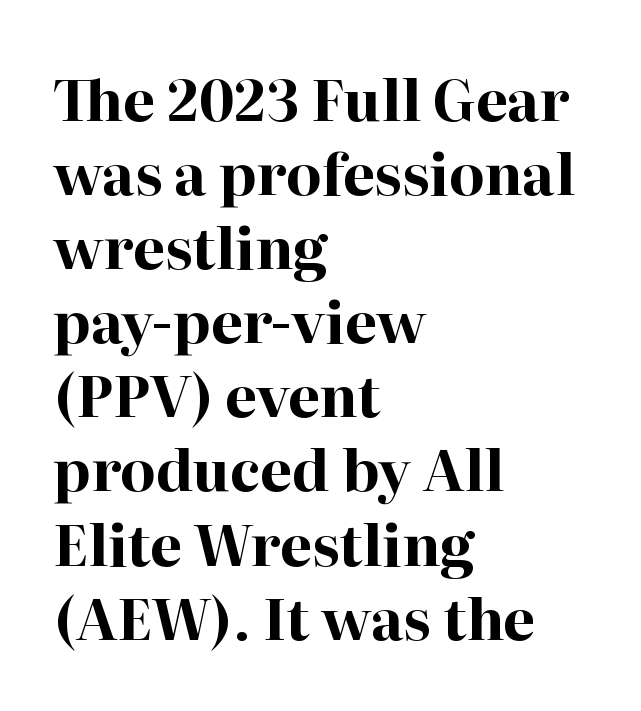
{"serif": "yes", "italic": "no", "bold": "yes", "weight": "bold", "width": "normal", "stroke_contrast": "high", "x_height": "medium", "monospaced": "no", "underline": "no", "align": "left", "line_spacing": "normal", "line_spacing_ratio": 1.3, "letter_spacing": "normal", "letter_spacing_em": 0.0, "glyph_px": 57}
